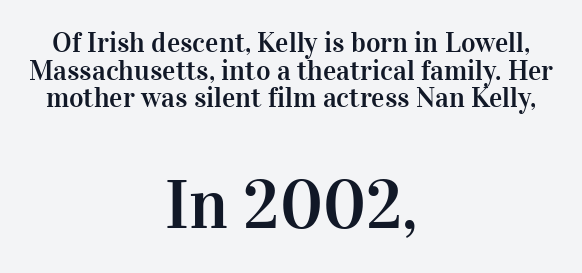
Is this a fixed-width face? No — the glyphs have proportional, varying widths. Reading top to bottom, the characters get bigger at the block break. Spacing between characters is what you'd get straight out of the box. Compared with typical paragraphs, the rows here are closer together.
